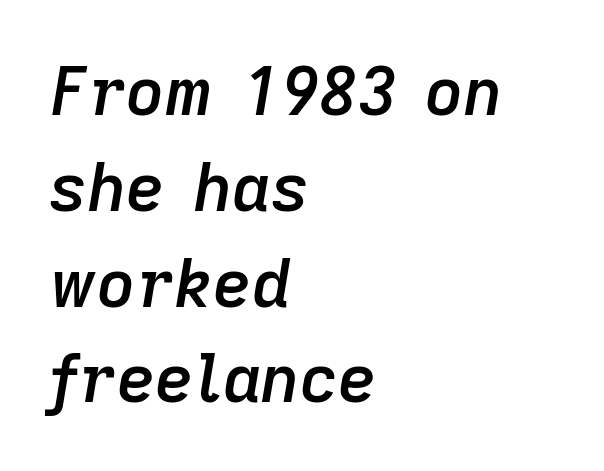
Q: Is the text bold? A: Semi-bold.
Q: Is the text italic (slanted)? A: Yes, it leans right by about 9 degrees.
Q: Is the text underlined? A: No.
Q: How is the paragraph aligned? A: Left-aligned.
Q: Is the spacing between letters normal or unusually wide? A: Normal.
Q: Is the spacing between lines tight, normal or loose? A: Normal.
Q: Width (condensed, normal, or wide)? A: Normal.
Q: Stroke contrast? A: Low.
Q: x-height? A: Medium.
Q: Monospaced? A: No.
